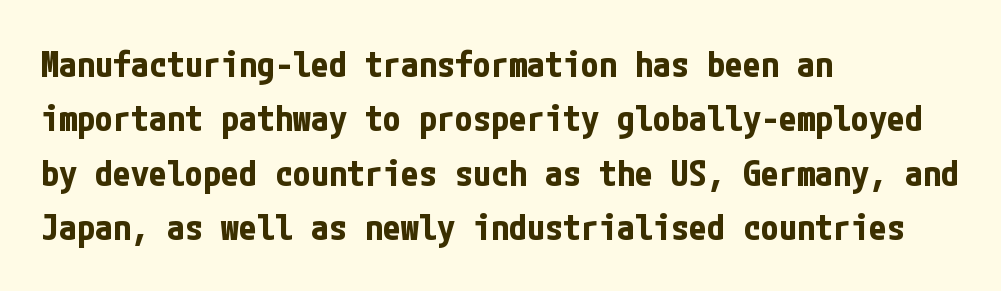
{"serif": "no", "italic": "no", "bold": "yes", "weight": "bold", "width": "condensed", "stroke_contrast": "low", "x_height": "medium", "underline": "no", "align": "left", "line_spacing": "normal", "line_spacing_ratio": 1.51, "letter_spacing": "normal", "letter_spacing_em": 0.0, "glyph_px": 36}
